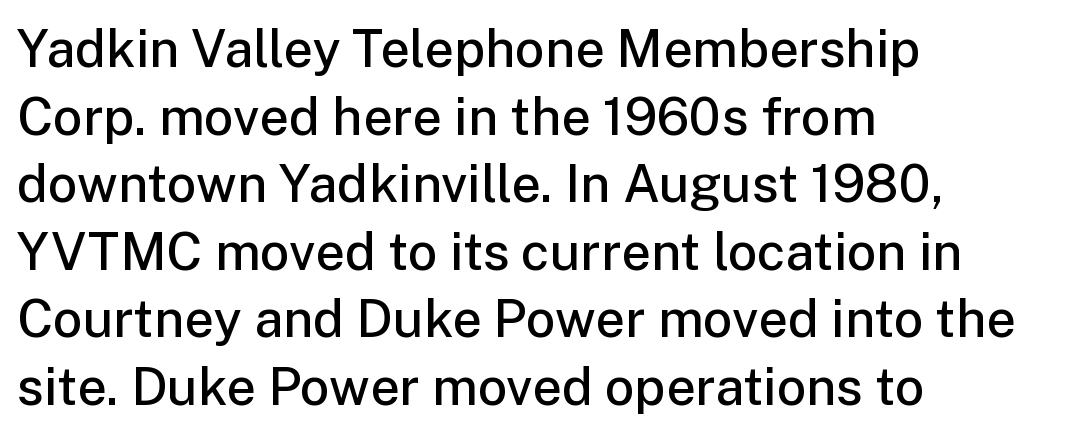
The image shows 52 px semibold sans-serif type, upright; set left-aligned, normal line spacing (1.3x), normal letter spacing, not underlined; low stroke contrast and a medium x-height.
